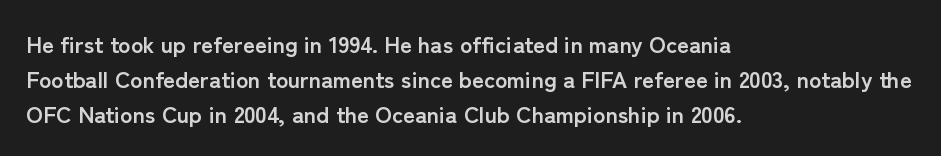
{"italic": "no", "bold": "yes", "underline": "no", "align": "left", "line_spacing": "normal", "line_spacing_ratio": 1.52, "letter_spacing": "normal", "letter_spacing_em": 0.0, "glyph_px": 23}
